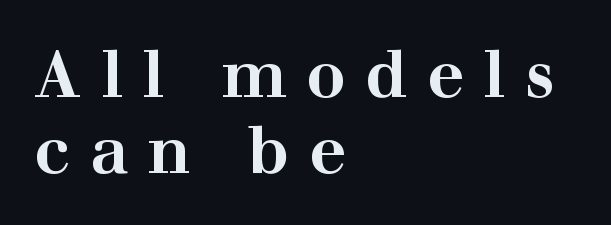
The image shows 65 px bold, wide serif type, upright; set left-aligned, line spacing 1.17x, unusually wide letter spacing (+0.3 em), not underlined; high stroke contrast and a medium x-height.
